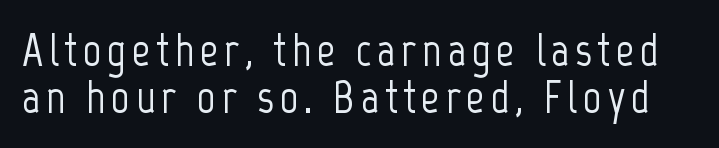
The image shows 46 px condensed sans-serif type, upright; set tight line spacing (1.03x), not underlined; low stroke contrast and a medium x-height.
